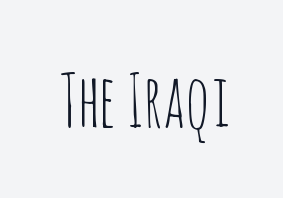
The image shows 72 px thin, condensed sans-serif type, upright; set normal letter spacing, not underlined; low stroke contrast and a large x-height.
